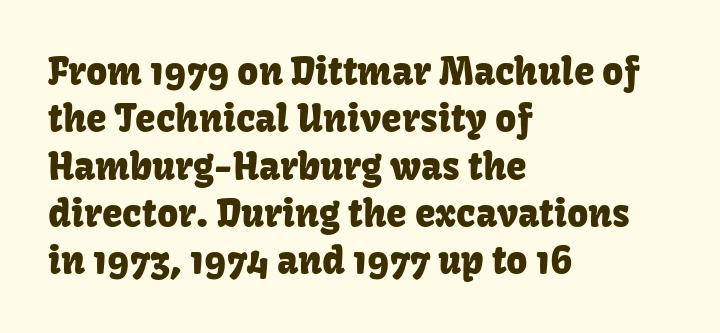
Look at the bottom of the vertical strokes: they stop flat, with no serifs. Spacing verdict: proportional, widths tailored to each character. Successive baselines arrive at the customary interval. Teacher's note: observe the even left margin — that is flush-left alignment. Type without underlining. This sample uses an upright cut, with every glyph sitting square on the baseline.
